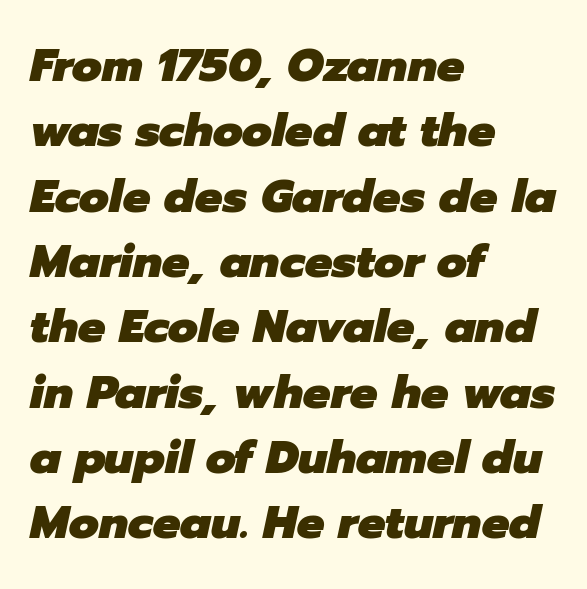
Horizontally, the lines are justified to the leading edge only. Descenders hang freely into open space. The face used here has a pronounced slope to its letters. Do the characters align in a grid? No, the font is proportional.
